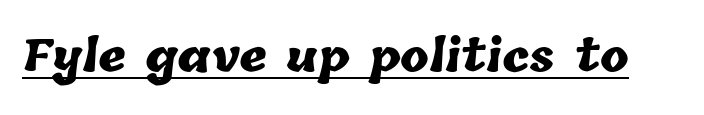
Q: Is the text bold? A: Yes.
Q: Is the text underlined? A: Yes.
Q: Is the spacing between letters normal or unusually wide? A: Normal.
Q: Width (condensed, normal, or wide)? A: Normal.
Q: Stroke contrast? A: Low.
Q: x-height? A: Medium.
Q: Monospaced? A: No.
